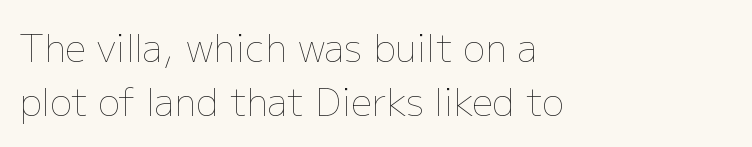
{"italic": "no", "bold": "no", "weight": "thin", "width": "normal", "stroke_contrast": "low", "x_height": "medium", "monospaced": "no", "underline": "no", "align": "left", "line_spacing": "normal", "line_spacing_ratio": 1.46, "letter_spacing": "normal", "letter_spacing_em": 0.0, "glyph_px": 37}
